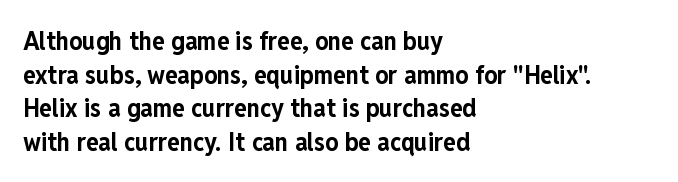
The image shows 26 px bold type, upright; set left-aligned, normal line spacing (1.29x), normal letter spacing, not underlined.
